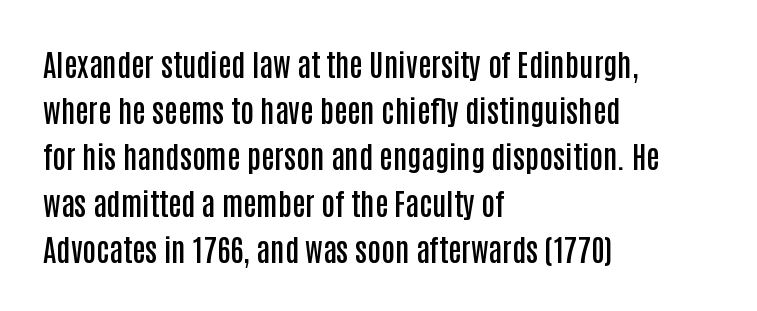
Left-aligned paragraph, ragged on the right. Is the letter spacing exaggerated? No — it looks like the ordinary default. Examine the stroke ends and you'll find no serifs. The type sits square on the baseline with zero lean. Regarding leading, the lines here are spaced in the standard way. This sample has the flowing, uneven cadence of proportional lettering.
